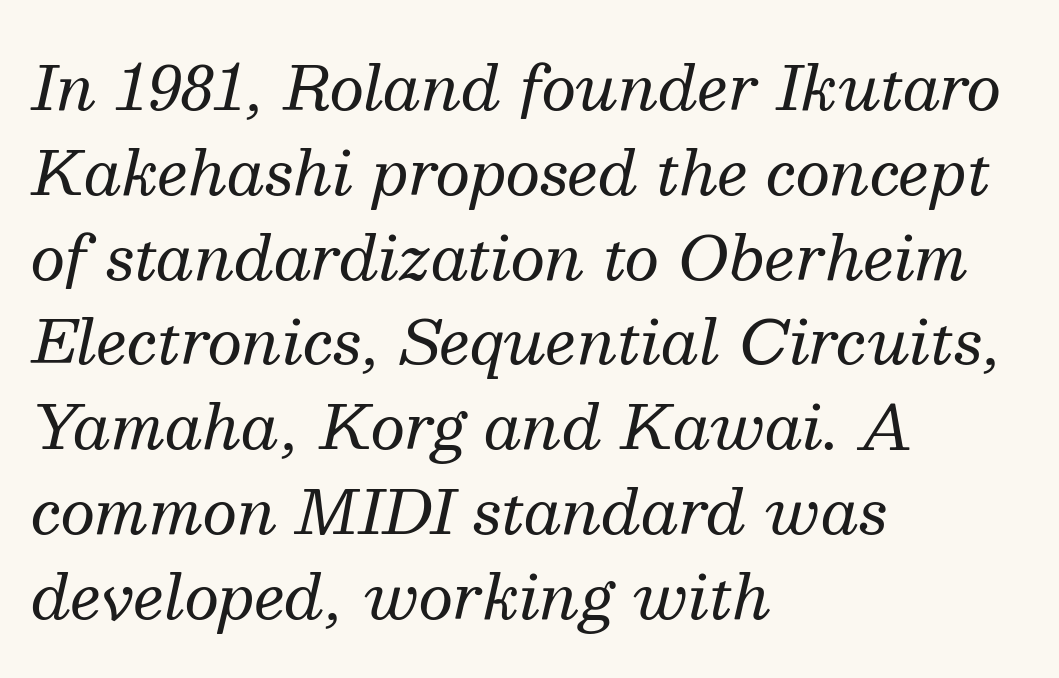
The image shows 61 px regular-weight serif type, italic (leaning right); set left-aligned, normal line spacing (1.39x), normal letter spacing, not underlined; medium stroke contrast and a medium x-height.
